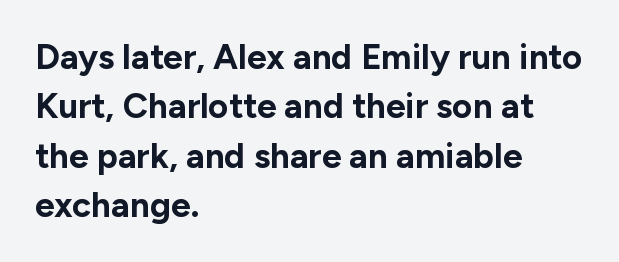
{"serif": "no", "italic": "no", "bold": "yes", "weight": "bold", "width": "normal", "stroke_contrast": "low", "x_height": "medium", "monospaced": "no", "underline": "no", "align": "left", "line_spacing": "normal", "line_spacing_ratio": 1.41, "letter_spacing": "normal", "letter_spacing_em": 0.0, "glyph_px": 35}
